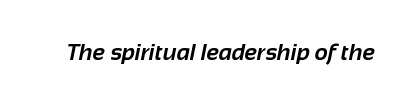
Q: Is the text bold? A: Yes.
Q: Is the text underlined? A: No.
Q: Is the spacing between letters normal or unusually wide? A: Normal.
